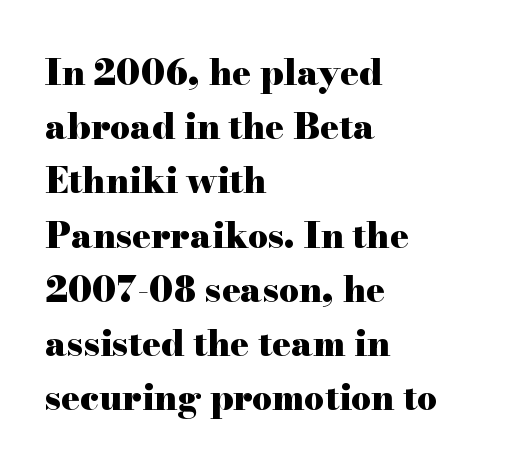
Nobody drew a line under any word here. This is roman type, the default non-slanted kind. To sum up the face: it has serifs. The vertical gap from one line to the next is medium.
